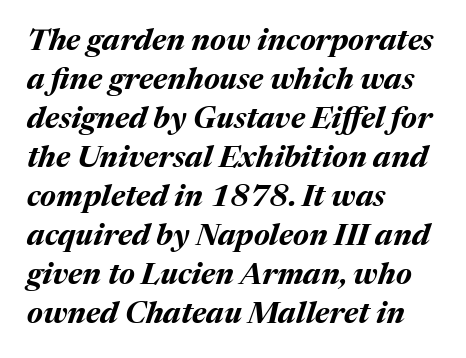
Glance below the letters and you will spot only blank space. Line spacing here is normal. If you drew a line through each stem, it would be angled. Nobody touched the tracking dial on this one. I'd describe the lettering as bold — thick and assertive. Leftover space on each line is placed entirely after the last word.
